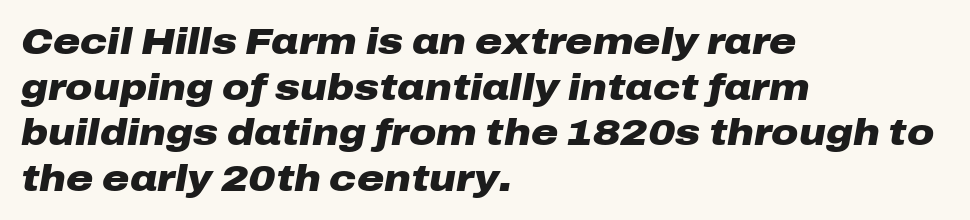
These lines keep a tight, regular rhythm from letter to letter. Nobody drew a line under any word here. A student would call this left alignment; a typographer would say flush left, rag right. Spacing verdict: proportional, widths tailored to each character.
